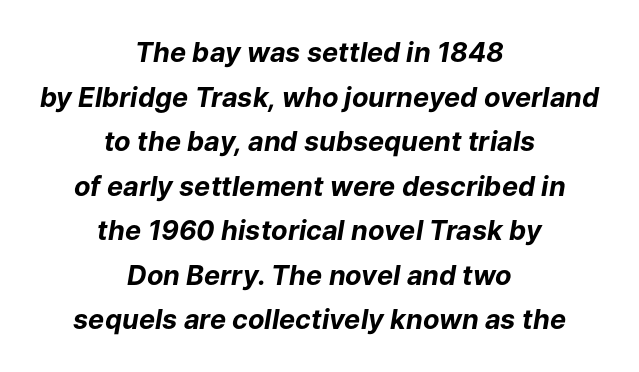
The image shows 27 px bold type, italic (leaning right); set centered, normal line spacing (1.65x), normal letter spacing, not underlined.
